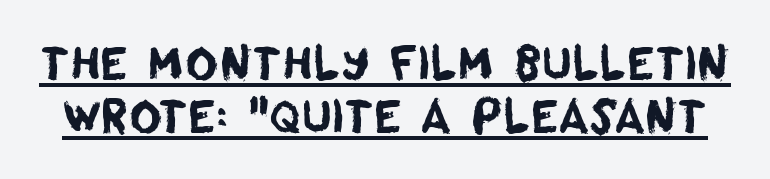
Q: Is the typeface a serif or a sans-serif typeface? A: Sans-serif.
Q: Is the text underlined? A: Yes.
Q: Is the spacing between letters normal or unusually wide? A: Normal.
Q: Width (condensed, normal, or wide)? A: Normal.
Q: Stroke contrast? A: Low.
Q: x-height? A: Large.
Q: Monospaced? A: No.
